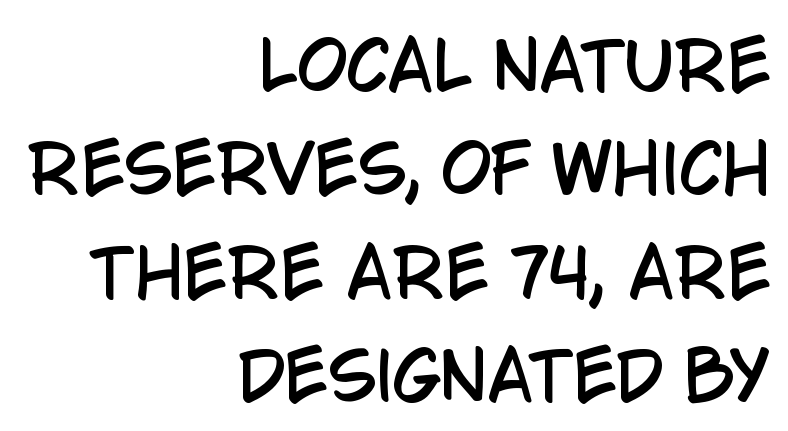
{"serif": "no", "italic": "no", "width": "condensed", "stroke_contrast": "low", "x_height": "large", "monospaced": "no", "underline": "no", "align": "right", "line_spacing": "normal", "line_spacing_ratio": 1.59, "letter_spacing": "normal", "letter_spacing_em": 0.0, "glyph_px": 65}
